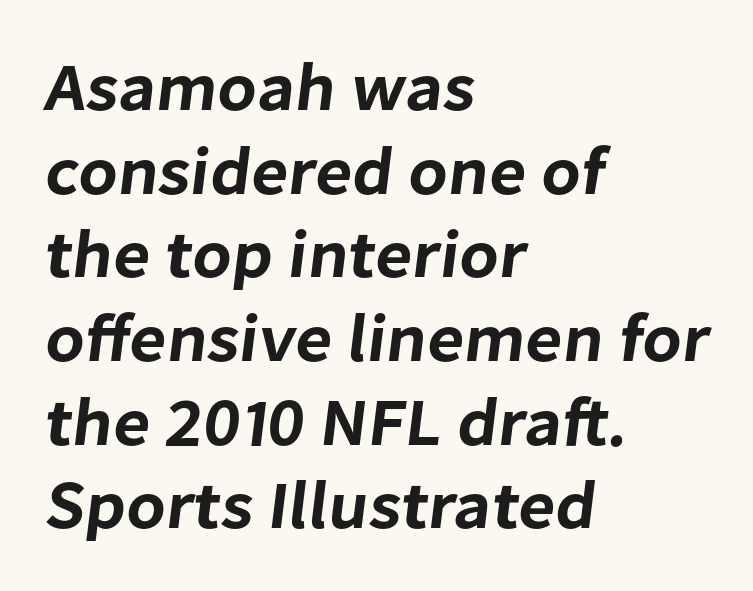
Q: Is the typeface a serif or a sans-serif typeface? A: Sans-serif.
Q: Is the text underlined? A: No.
Q: How is the paragraph aligned? A: Left-aligned.
Q: Is the spacing between letters normal or unusually wide? A: Normal.
Q: Width (condensed, normal, or wide)? A: Normal.
Q: Stroke contrast? A: Low.
Q: x-height? A: Medium.
Q: Monospaced? A: No.
